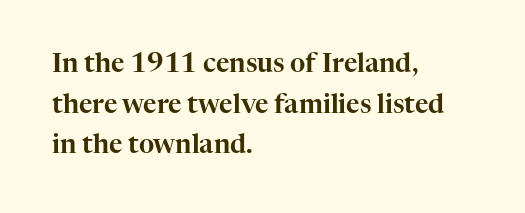
This rendering features lettering with no underline. How are the letters spaced? Ordinarily, with no added tracking. The setting favours the left margin, as ordinary paragraphs usually do. Does the lettering tilt? It doesn't — this is upright. Summary of vertical rhythm: regular, with standard interline spacing.
